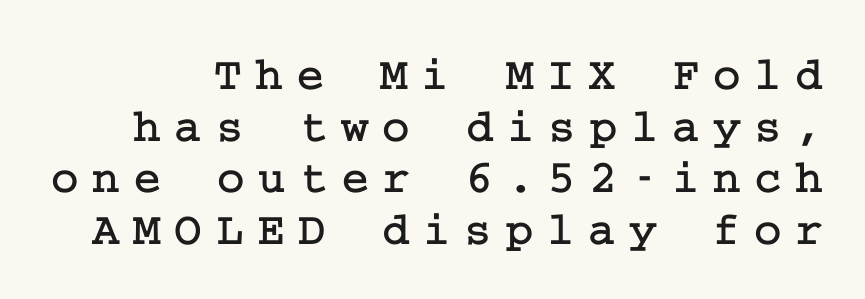
{"serif": "yes", "italic": "no", "width": "normal", "stroke_contrast": "low", "x_height": "medium", "underline": "no", "line_spacing": "tight", "line_spacing_ratio": 1.1, "letter_spacing": "wide", "letter_spacing_em": 0.29, "glyph_px": 47}
